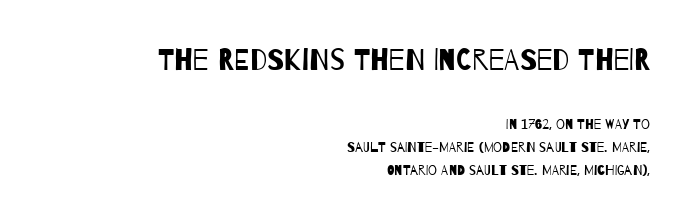
{"serif": "no", "bold": "no", "weight": "regular", "width": "condensed", "stroke_contrast": "low", "x_height": "large", "monospaced": "no", "underline": "no", "align": "right", "line_spacing": "normal", "line_spacing_ratio": 1.64, "letter_spacing": "normal", "letter_spacing_em": 0.0, "larger_block": "first", "size_ratio": 2.14, "glyph_px": 30}
